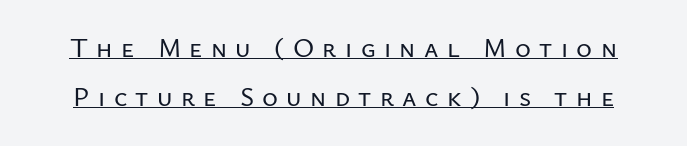
The lettering stays uniformly vertical, giving the passage a roman look. Glyph-to-glyph distance is far greater than everyday printed text. Underline: present.
